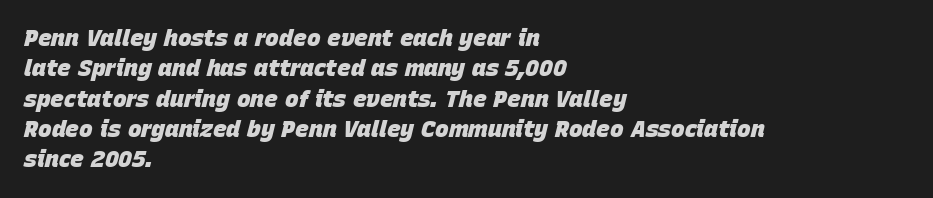
Q: Is the text bold? A: Yes.
Q: Is the text italic (slanted)? A: Yes, it leans right by about 15 degrees.
Q: Is the text underlined? A: No.
Q: How is the paragraph aligned? A: Left-aligned.
Q: Is the spacing between letters normal or unusually wide? A: Normal.
Q: Is the spacing between lines tight, normal or loose? A: Normal.
